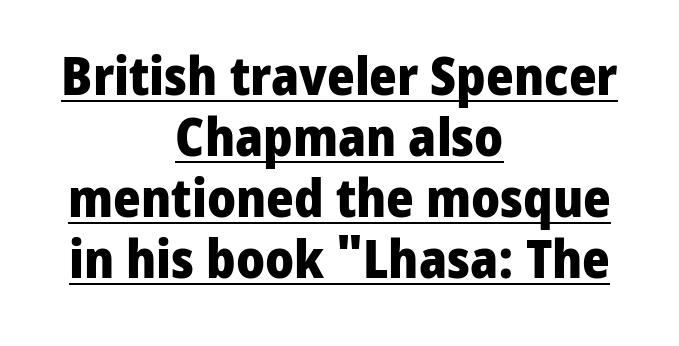
This is heavy type, rendered in bold. The specimen includes a rule beneath the text block's lines. Very little white space separates one row of letters from the next. Between one letter and the next there's only the usual sliver of space. Do the characters align in a grid? No, the font is proportional.
